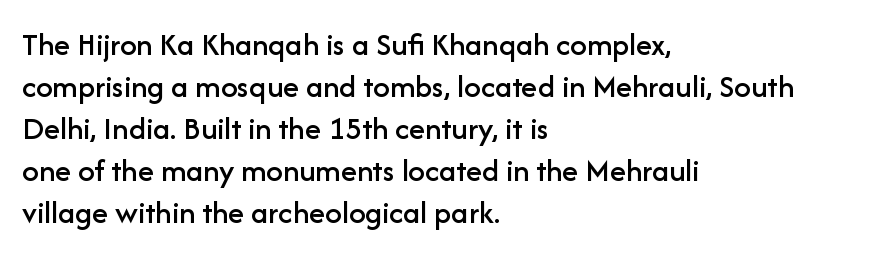
A typesetter would label this face a sans. Horizontal bands of white between lines are of average thickness. Here the designer chose a conventional face with non-uniform glyph widths. Characters remain perfectly vertical along every line. Line beginnings align vertically; line endings do not.
